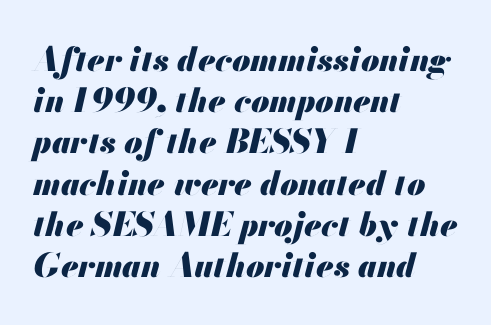
Beneath every word, the page is bare. The specimen reads as italic at a glance. Successive baselines arrive at the customary interval. Each letter keeps its own natural width here, so spacing adapts to shape. A full-strength bold gives these letters their thick strokes. If you drew a ruler down the left edge, every line would touch it.
